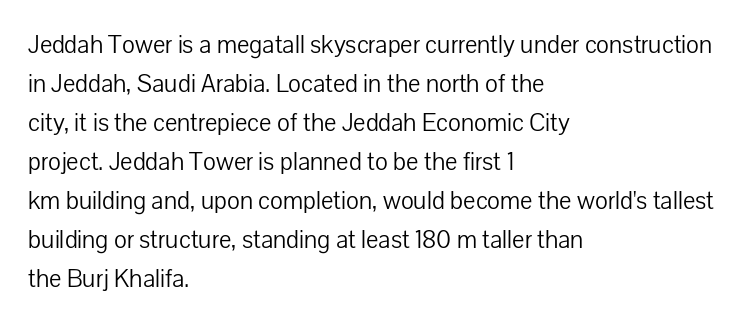
Q: Is the text bold? A: No.
Q: Is the text italic (slanted)? A: No, it is upright.
Q: Is the text underlined? A: No.
Q: How is the paragraph aligned? A: Left-aligned.
Q: Is the spacing between letters normal or unusually wide? A: Normal.
Q: Is the spacing between lines tight, normal or loose? A: Normal.
